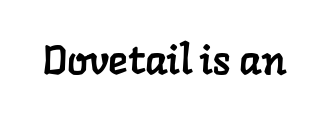
The image shows 41 px serif type; set normal letter spacing, not underlined; low stroke contrast and a medium x-height.
